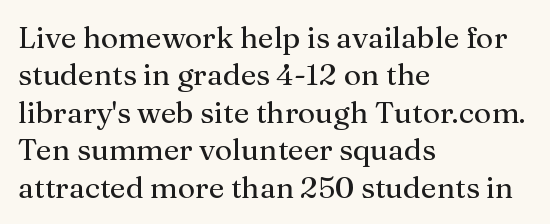
The image shows 30 px regular-weight serif type, upright; set left-aligned, normal line spacing (1.25x), normal letter spacing, not underlined; medium stroke contrast and a medium x-height.
